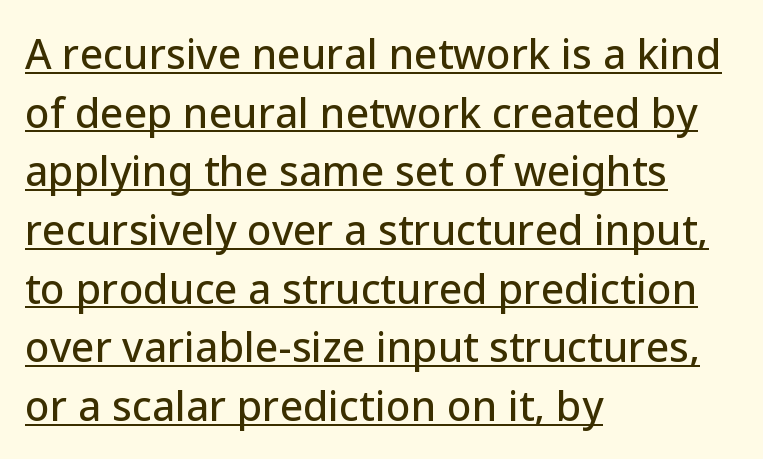
The image shows 41 px sans-serif type, upright; set left-aligned, normal line spacing (1.43x), normal letter spacing, underlined; low stroke contrast and a medium x-height.
